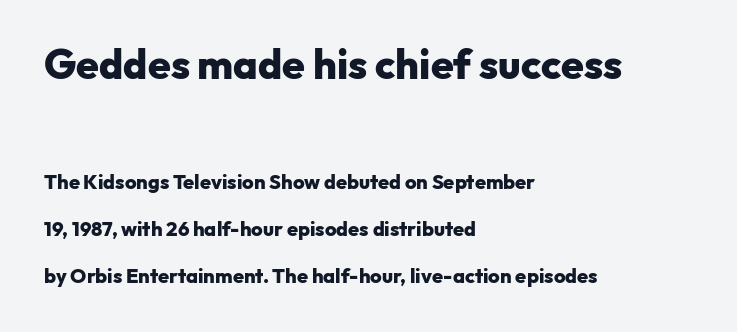
The image shows 41 px heavy sans-serif type, upright; set left-aligned, loose line spacing (2.33x), normal letter spacing, not underlined; the first (top) block is 2.05x larger; low stroke contrast and a medium x-height.
